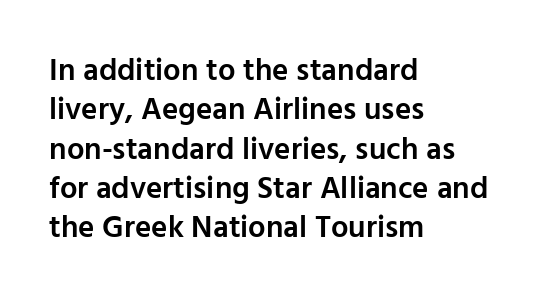
One-word summary of the alignment: left. Do the characters align in a grid? No, the font is proportional. I'd describe the lettering as semibold — firm but not a full bold. The font's upright variant was chosen for this text. Compared with typical paragraphs, the rows here are spaced about the same.
